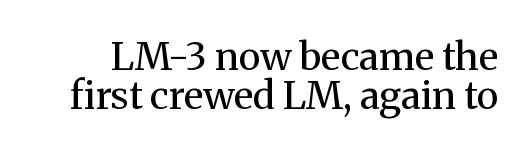
The image shows 38 px regular-weight serif type, upright; set tight line spacing (1.03x), normal letter spacing, not underlined; medium stroke contrast and a medium x-height.
